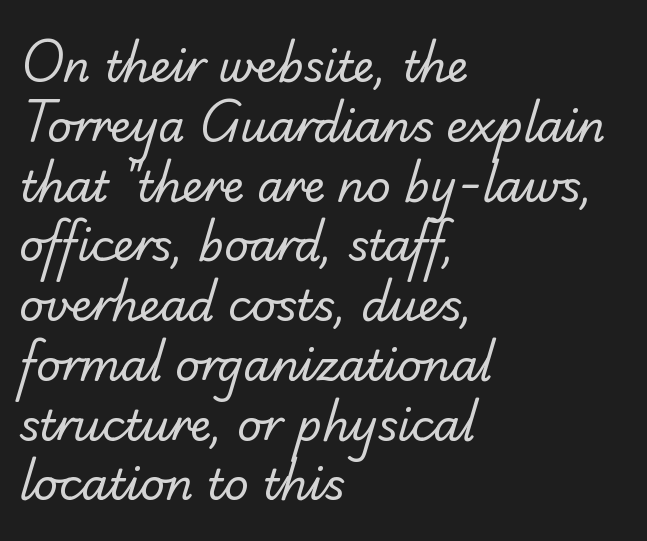
{"serif": "no", "bold": "no", "weight": "regular", "width": "normal", "stroke_contrast": "low", "x_height": "small", "monospaced": "no", "underline": "no", "align": "left", "line_spacing": "normal", "line_spacing_ratio": 1.39, "letter_spacing": "normal", "letter_spacing_em": 0.0, "glyph_px": 43}
